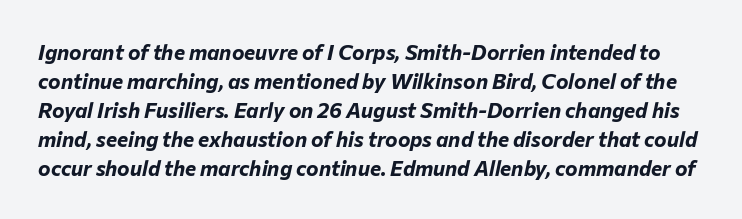
There is no visible air inserted between adjacent glyphs. Looking at the ascenders, they clearly lean. How heavy is the stroke? Heavy — this is a bold. The space beneath each line is pristine and unruled. Whoever set this chose a conventional vertical rhythm.
